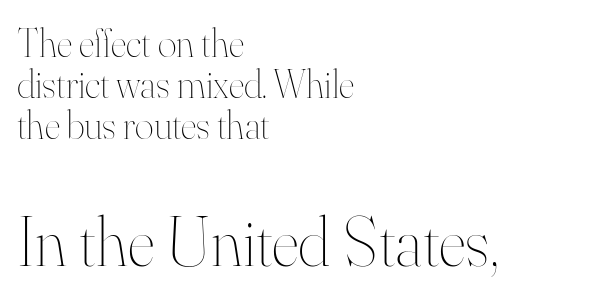
{"italic": "no", "bold": "no", "weight": "thin", "width": "normal", "stroke_contrast": "high", "x_height": "small", "monospaced": "no", "underline": "no", "align": "left", "line_spacing": "tight", "line_spacing_ratio": 1.03, "letter_spacing": "normal", "letter_spacing_em": 0.0, "larger_block": "second", "size_ratio": 1.75, "glyph_px": 70}
